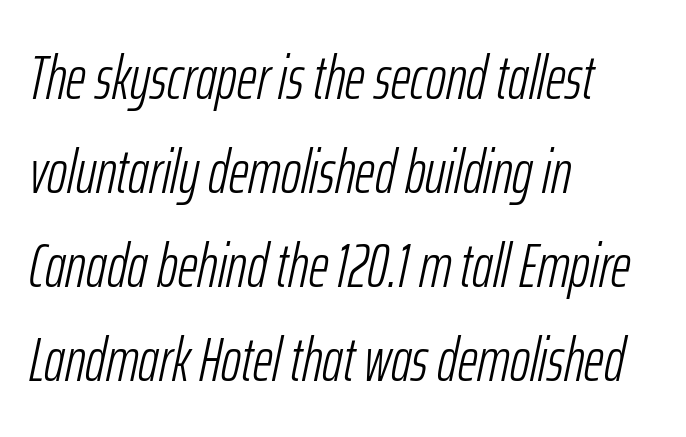
The image shows 61 px light, condensed type, italic (leaning right); set left-aligned, normal line spacing (1.54x), normal letter spacing, not underlined; low stroke contrast and a medium x-height.
